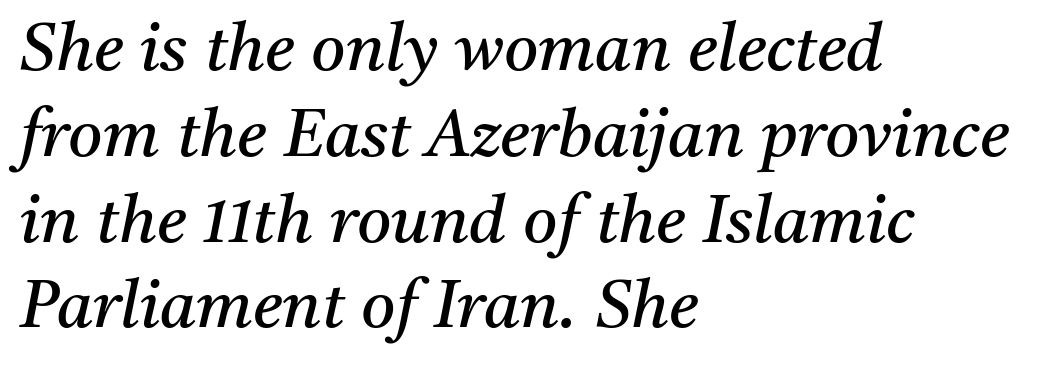
{"serif": "yes", "italic": "yes", "lean": "right", "slant_degrees": 11, "bold": "no", "weight": "regular", "width": "normal", "stroke_contrast": "medium", "x_height": "medium", "monospaced": "no", "underline": "no", "align": "left", "line_spacing": "normal", "line_spacing_ratio": 1.3, "letter_spacing": "normal", "letter_spacing_em": 0.0, "glyph_px": 66}
